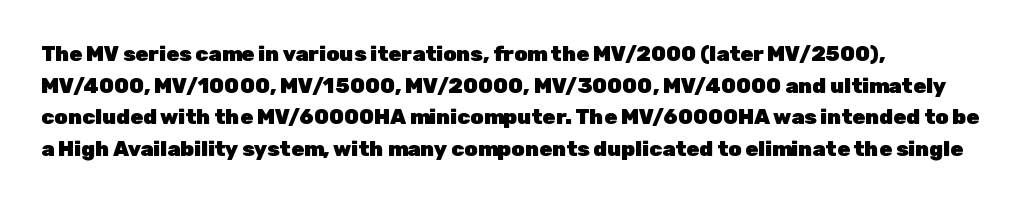
This is roman type, the default non-slanted kind. Observe the ordinary spacing: letters are neighbours, not strangers. The space between consecutive lines is moderate. Leftover space on each line is placed entirely after the last word. The string is rendered with underlining switched off. What weight is shown? A full bold with thick strokes.
